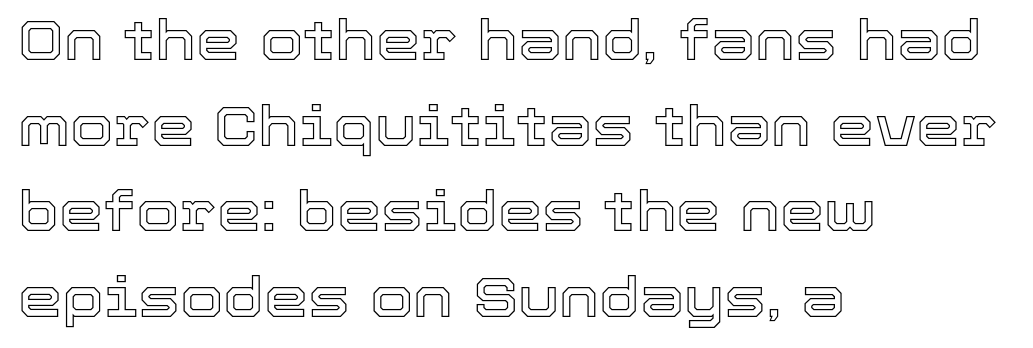
Think of a printed novel: that variable character pitch is what you see here. Words appear dense and cohesive because spacing is normal. This rendering uses left alignment, leaving the right contour irregular. Decoration check: the copy has no underline. Whoever set this chose a conventional vertical rhythm.
